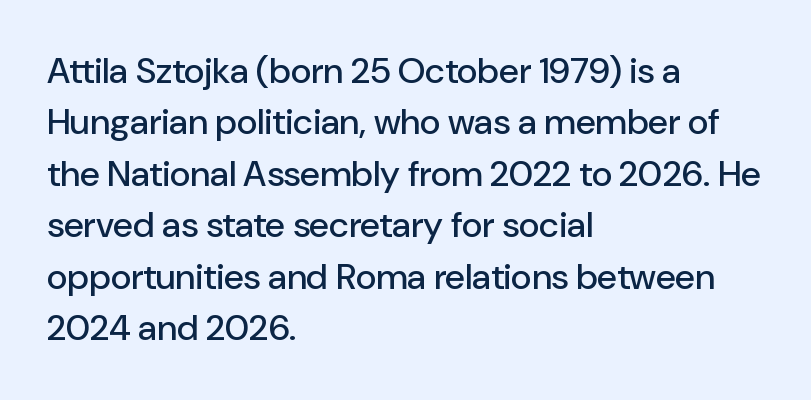
Q: Is the text italic (slanted)? A: No, it is upright.
Q: Is the typeface a serif or a sans-serif typeface? A: Sans-serif.
Q: Is the text underlined? A: No.
Q: How is the paragraph aligned? A: Left-aligned.
Q: Is the spacing between letters normal or unusually wide? A: Normal.
Q: Is the spacing between lines tight, normal or loose? A: Normal.
Q: Width (condensed, normal, or wide)? A: Normal.
Q: Stroke contrast? A: Low.
Q: x-height? A: Medium.
Q: Monospaced? A: No.
